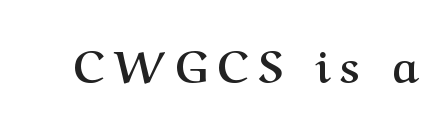
Q: Is the text bold? A: Yes.
Q: Is the text italic (slanted)? A: No, it is upright.
Q: Is the typeface a serif or a sans-serif typeface? A: Serif.
Q: Is the text underlined? A: No.
Q: Is the spacing between letters normal or unusually wide? A: Unusually wide.
Q: Width (condensed, normal, or wide)? A: Normal.
Q: Stroke contrast? A: Medium.
Q: x-height? A: Medium.
Q: Monospaced? A: No.
